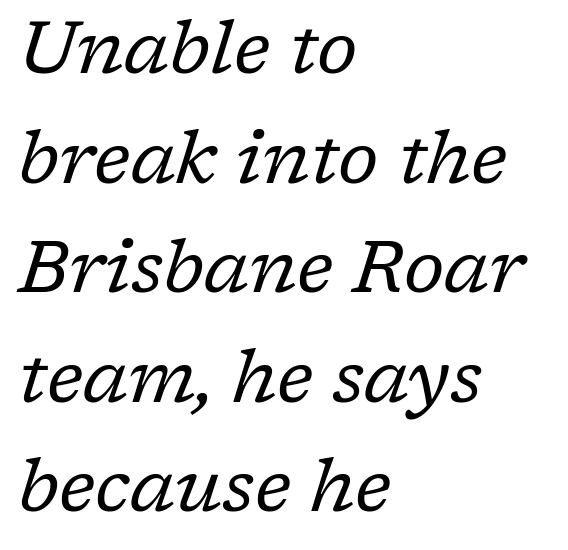
{"serif": "yes", "italic": "yes", "lean": "right", "slant_degrees": 17, "bold": "no", "weight": "regular", "width": "normal", "stroke_contrast": "low", "x_height": "medium", "monospaced": "no", "underline": "no", "align": "left", "line_spacing": "normal", "line_spacing_ratio": 1.48, "letter_spacing": "normal", "letter_spacing_em": 0.0, "glyph_px": 74}
